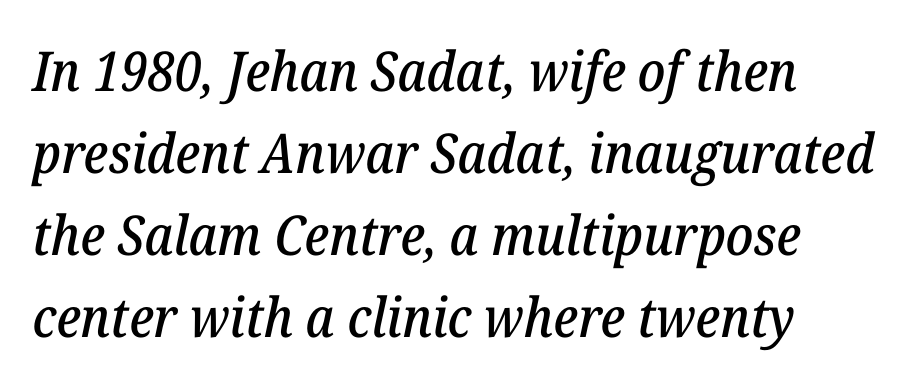
This sample is left-justified, so line endings fall wherever the words run out. Normally led — the rows are evenly, conventionally spaced. These lines are rendered in a variable-pitch font. Look at the bottom of the vertical strokes: they flare into serifs here.
